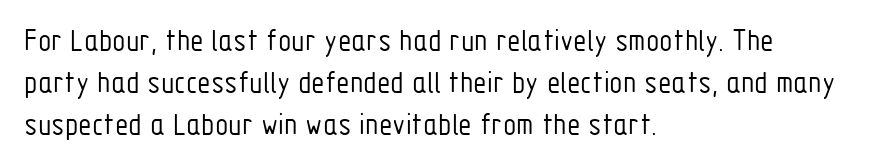
Q: Is the text bold? A: No.
Q: Is the text italic (slanted)? A: No, it is upright.
Q: Is the typeface a serif or a sans-serif typeface? A: Sans-serif.
Q: Is the text underlined? A: No.
Q: How is the paragraph aligned? A: Left-aligned.
Q: Is the spacing between letters normal or unusually wide? A: Normal.
Q: Is the spacing between lines tight, normal or loose? A: Normal.
Q: Width (condensed, normal, or wide)? A: Condensed.
Q: Stroke contrast? A: Low.
Q: x-height? A: Medium.
Q: Monospaced? A: No.
